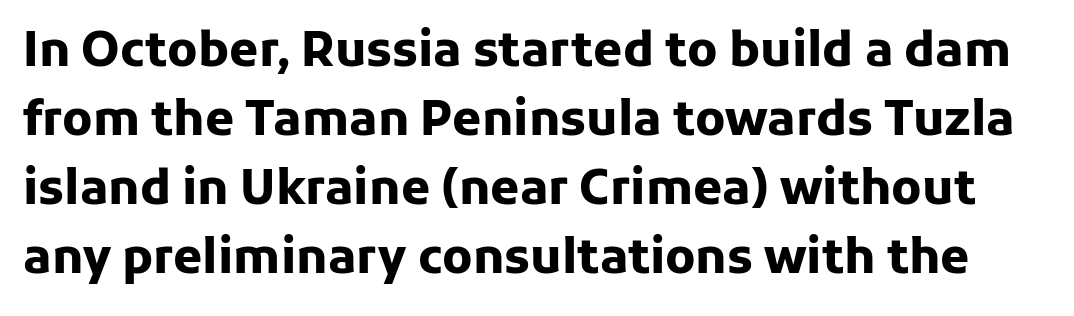
The space beneath each line is pristine and unruled. What's the leading like? Ordinary, nothing unusual. Think of a printed novel: that variable character pitch is what you see here. The letters sit at their default tracking, neither squeezed nor spread. Note: no serifs on the glyphs. The type sits square on the baseline with zero lean.
